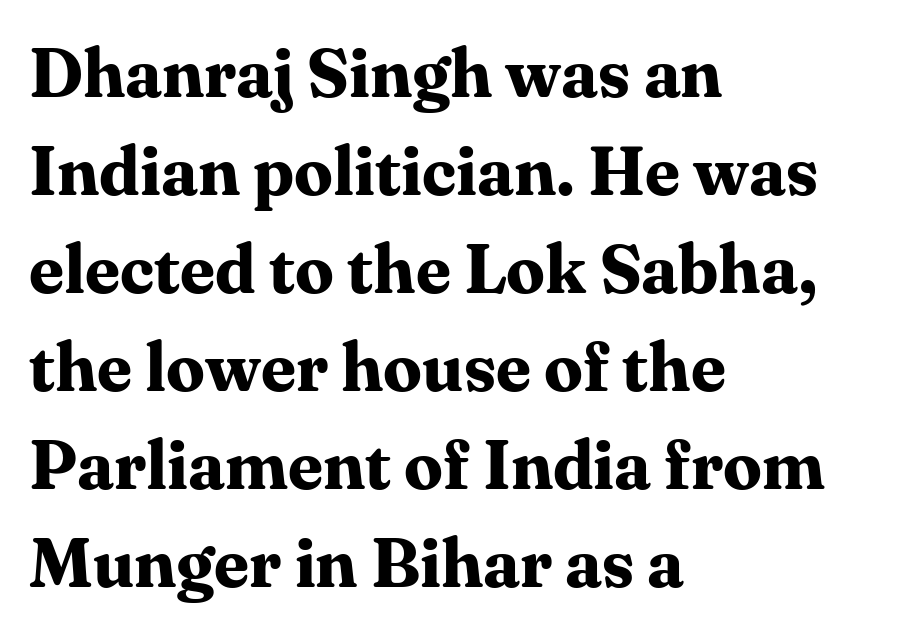
The image shows 69 px bold serif type, upright; set left-aligned, normal line spacing (1.42x), normal letter spacing, not underlined; medium stroke contrast and a medium x-height.
